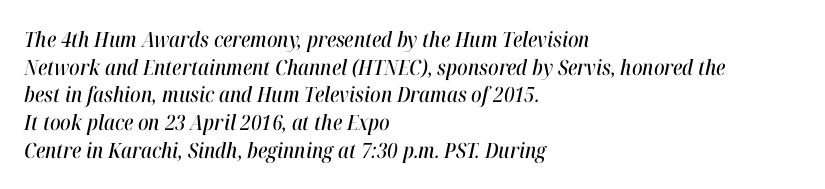
{"italic": "yes", "lean": "right", "slant_degrees": 12, "underline": "no", "align": "left", "line_spacing": "normal", "line_spacing_ratio": 1.32, "letter_spacing": "normal", "letter_spacing_em": 0.0, "glyph_px": 21}
